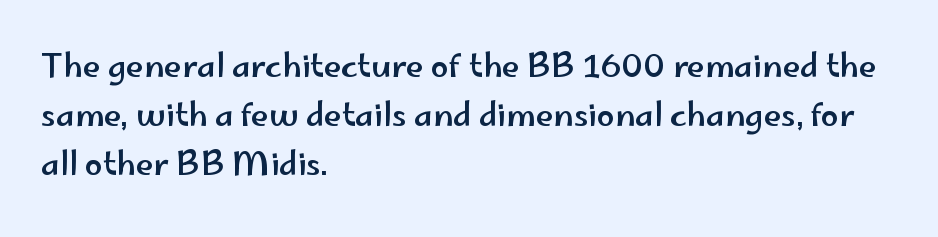
Q: Is the text italic (slanted)? A: No, it is upright.
Q: Is the typeface a serif or a sans-serif typeface? A: Sans-serif.
Q: Is the text underlined? A: No.
Q: How is the paragraph aligned? A: Left-aligned.
Q: Is the spacing between letters normal or unusually wide? A: Normal.
Q: Is the spacing between lines tight, normal or loose? A: Normal.
Q: Width (condensed, normal, or wide)? A: Wide.
Q: Stroke contrast? A: Low.
Q: x-height? A: Small.
Q: Monospaced? A: No.
